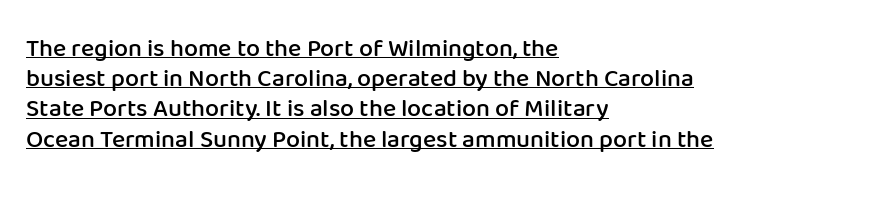
{"italic": "no", "bold": "semi", "underline": "yes", "align": "left", "line_spacing_ratio": 1.21, "letter_spacing": "normal", "letter_spacing_em": 0.0, "glyph_px": 25}
